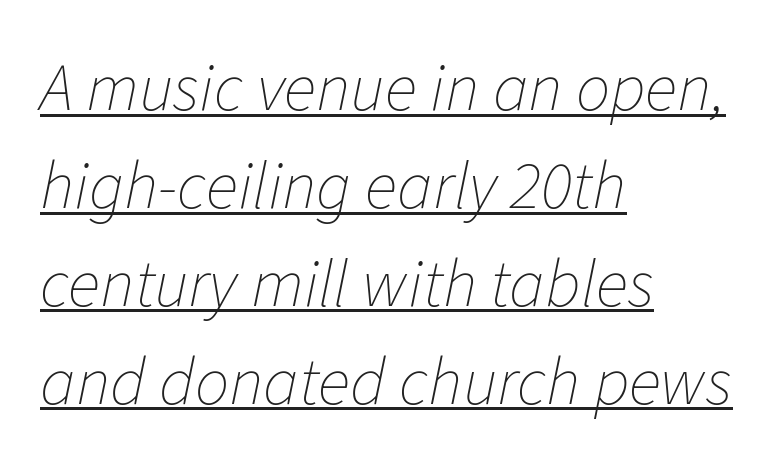
The passage shown is typed in a proportional face where columns would drift. The face used here is rendered with its standard letterfit. The string is rendered with underlining switched on. The lines are quadded left. The lettering tilts uniformly, giving the passage an italic look.
